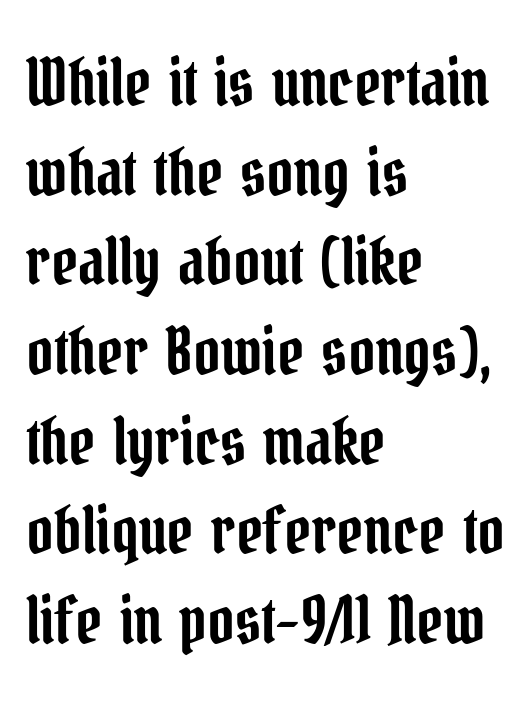
Q: Is the text italic (slanted)? A: No, it is upright.
Q: Is the typeface a serif or a sans-serif typeface? A: Serif.
Q: Is the text underlined? A: No.
Q: How is the paragraph aligned? A: Left-aligned.
Q: Is the spacing between letters normal or unusually wide? A: Normal.
Q: Is the spacing between lines tight, normal or loose? A: Normal.
Q: Width (condensed, normal, or wide)? A: Condensed.
Q: Stroke contrast? A: Low.
Q: x-height? A: Medium.
Q: Monospaced? A: No.
